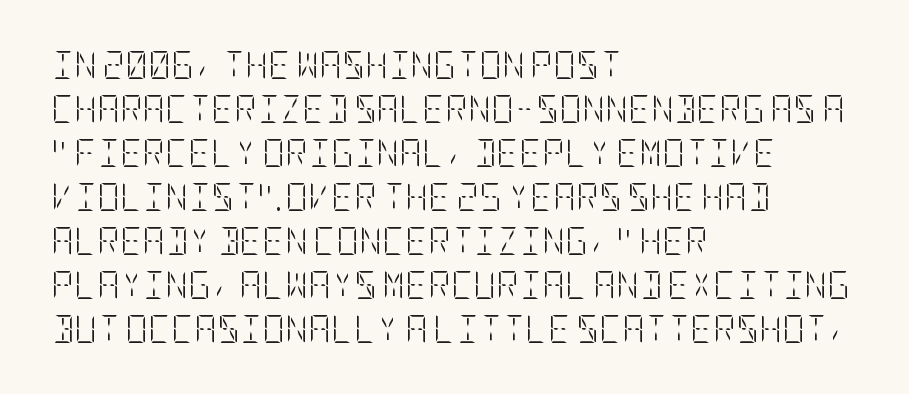
{"italic": "no", "bold": "no", "weight": "light", "width": "condensed", "stroke_contrast": "low", "x_height": "large", "underline": "no", "align": "left", "line_spacing": "normal", "line_spacing_ratio": 1.57, "letter_spacing": "normal", "letter_spacing_em": 0.0, "glyph_px": 28}
